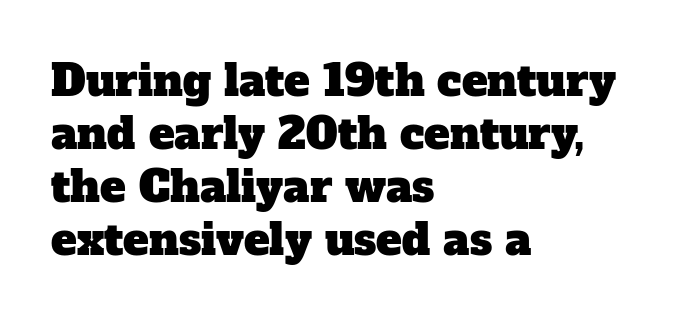
Typographically, this falls in the serif category. The ragged edge is on the right, which tells us the setting is flush left. The zone under the glyphs is completely vacant. The passage shown is typed in a proportional face where columns would drift. Standard letterfit; no display-style spreading of the glyphs.
